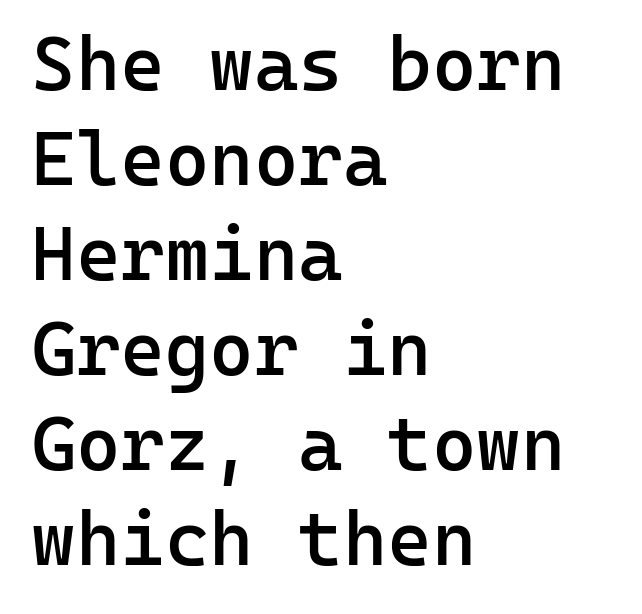
The image shows 76 px semibold sans-serif type, upright, monospaced; set left-aligned, normal line spacing (1.25x), normal letter spacing, not underlined; low stroke contrast and a medium x-height.
